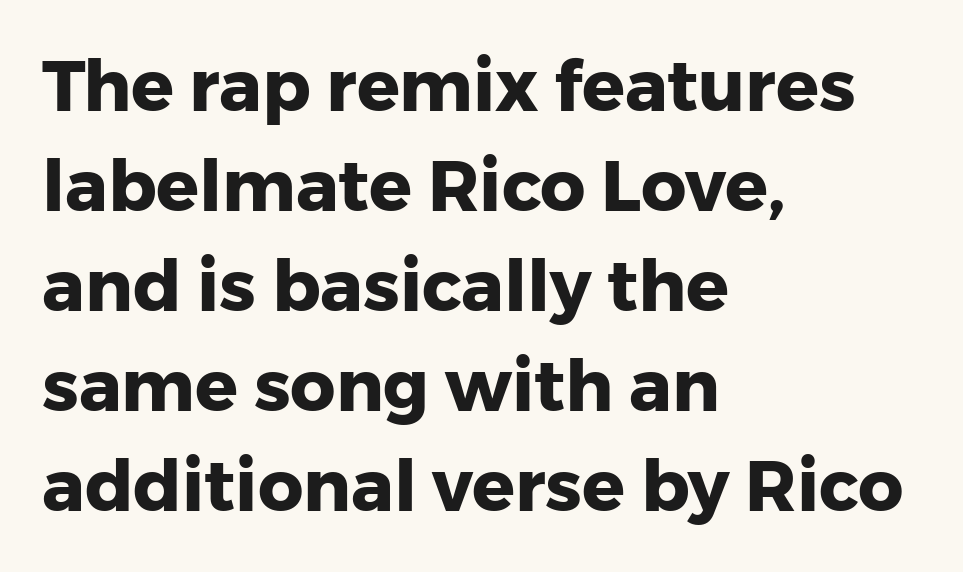
The image shows 71 px heavy sans-serif type, upright; set left-aligned, normal line spacing (1.41x), normal letter spacing, not underlined; low stroke contrast and a medium x-height.
